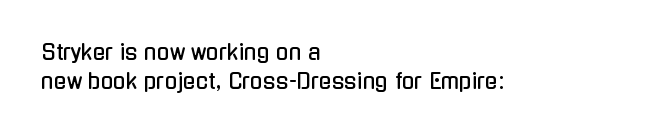
Q: Is the text italic (slanted)? A: No, it is upright.
Q: Is the text underlined? A: No.
Q: How is the paragraph aligned? A: Left-aligned.
Q: Is the spacing between letters normal or unusually wide? A: Normal.
Q: Is the spacing between lines tight, normal or loose? A: Normal.
